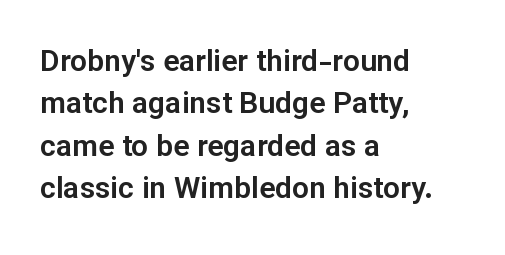
{"serif": "no", "italic": "no", "width": "normal", "stroke_contrast": "low", "x_height": "medium", "monospaced": "no", "underline": "no", "align": "left", "line_spacing": "normal", "line_spacing_ratio": 1.41, "letter_spacing": "normal", "letter_spacing_em": 0.0, "glyph_px": 30}
